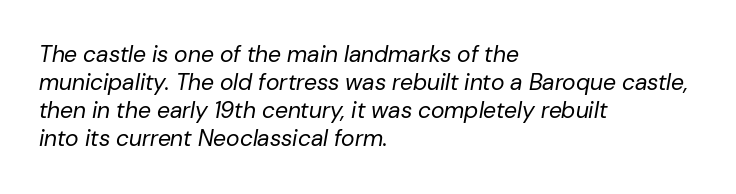
Students, note that the glyphs here touch the page at normal intervals. Plain, unruled lines of type. You can tell it's italic because the verticals aren't actually vertical. These lines stack with their left ends in a neat column. A light-to-regular cut is what we see here.
